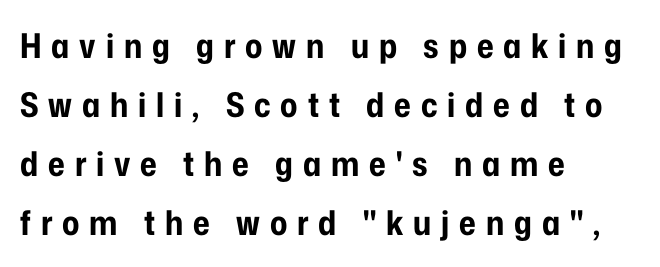
The image shows 34 px bold, condensed sans-serif type, upright; set left-aligned, line spacing 1.74x, unusually wide letter spacing (+0.29 em), not underlined; low stroke contrast and a medium x-height.
